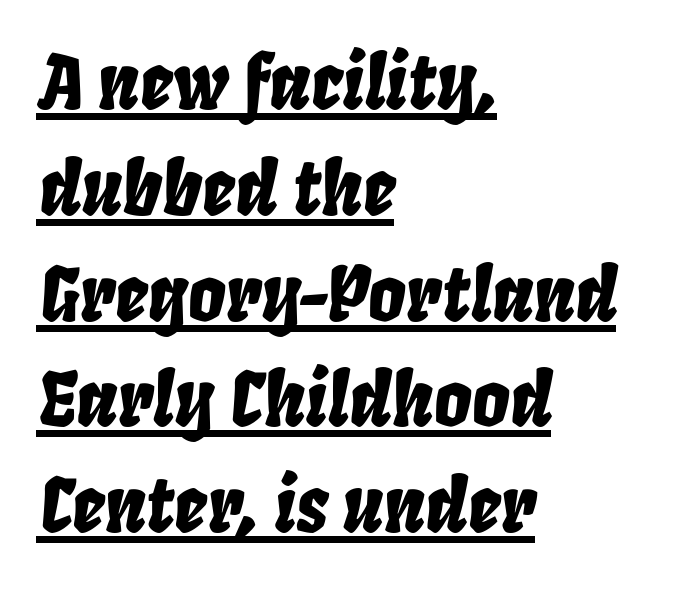
Q: Is the text italic (slanted)? A: Yes, it leans right by about 8 degrees.
Q: Is the text underlined? A: Yes.
Q: How is the paragraph aligned? A: Left-aligned.
Q: Is the spacing between letters normal or unusually wide? A: Normal.
Q: Is the spacing between lines tight, normal or loose? A: Normal.
Q: Width (condensed, normal, or wide)? A: Condensed.
Q: Stroke contrast? A: Low.
Q: x-height? A: Large.
Q: Monospaced? A: No.
